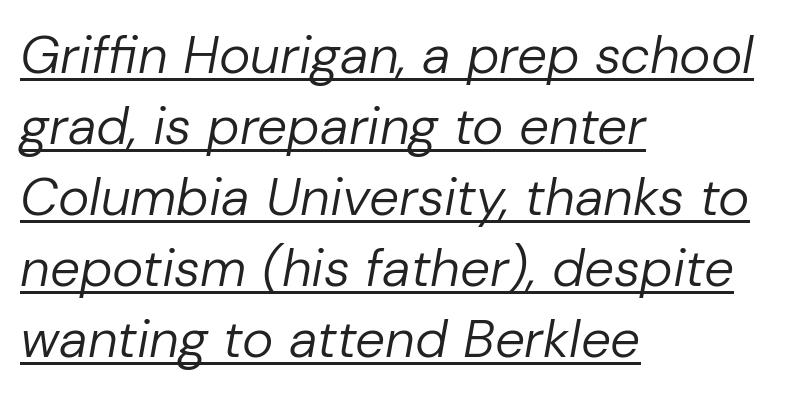
The image shows 53 px regular-weight type, italic (leaning right); set left-aligned, normal line spacing (1.34x), normal letter spacing, underlined; low stroke contrast and a medium x-height.
